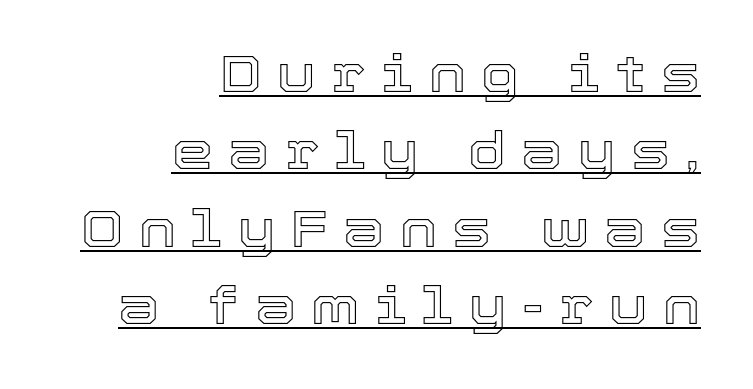
{"italic": "no", "width": "normal", "x_height": "medium", "monospaced": "no", "underline": "yes", "align": "right", "line_spacing": "normal", "line_spacing_ratio": 1.49, "letter_spacing": "wide", "letter_spacing_em": 0.3, "glyph_px": 52}
